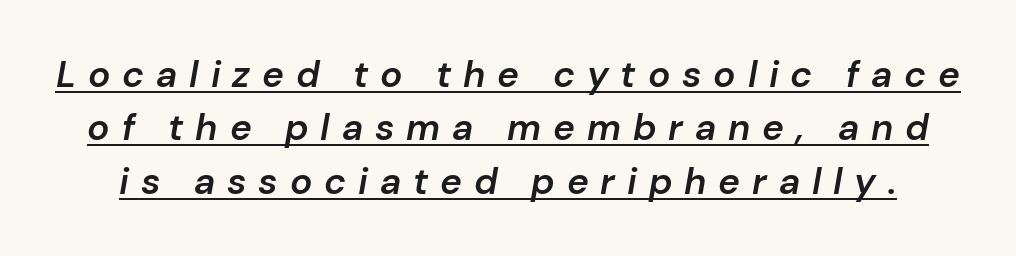
The tracking reads as deliberately expanded to a designer's eye. The typography opts for an oblique posture over an upright one. The passage shown is underscored from start to finish. Summary of weight: moderately heavy, a semibold.
